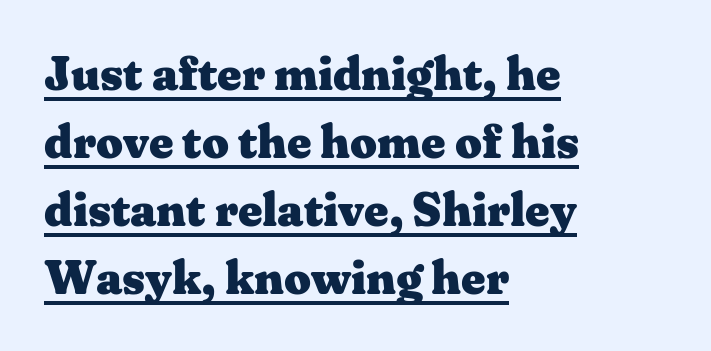
{"serif": "yes", "italic": "no", "bold": "yes", "weight": "heavy", "width": "wide", "stroke_contrast": "medium", "x_height": "medium", "monospaced": "no", "underline": "yes", "align": "left", "line_spacing": "normal", "line_spacing_ratio": 1.45, "letter_spacing": "normal", "letter_spacing_em": 0.0, "glyph_px": 47}
